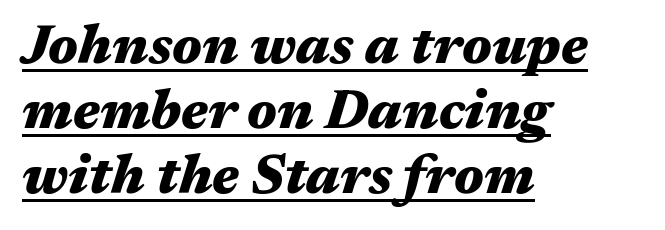
These lines are rendered in a variable-pitch font. This rendering uses left alignment, leaving the right contour irregular. Emphasis-style slanted type is in use. The passage shown is emphatically bold.
